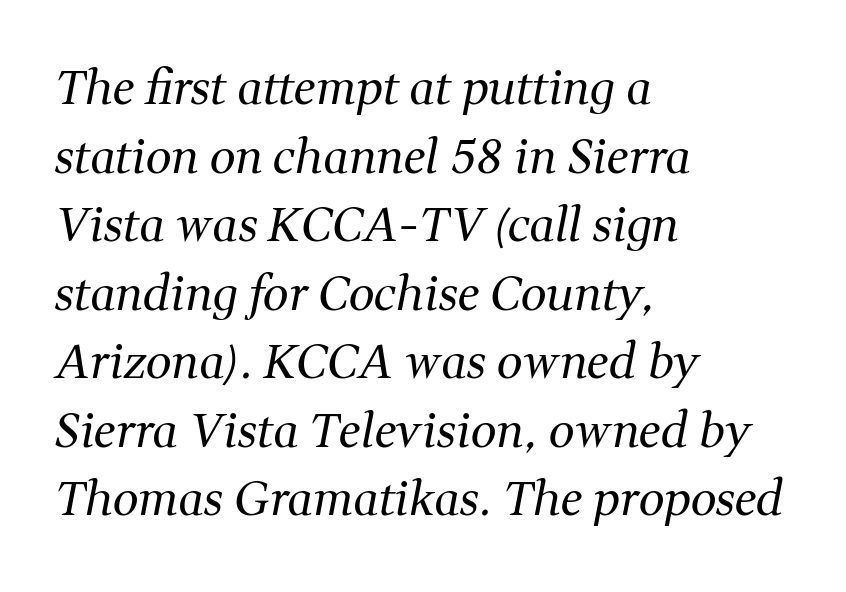
Q: Is the text bold? A: No.
Q: Is the text italic (slanted)? A: Yes, it leans right by about 11 degrees.
Q: Is the typeface a serif or a sans-serif typeface? A: Serif.
Q: Is the text underlined? A: No.
Q: How is the paragraph aligned? A: Left-aligned.
Q: Is the spacing between letters normal or unusually wide? A: Normal.
Q: Is the spacing between lines tight, normal or loose? A: Normal.
Q: Width (condensed, normal, or wide)? A: Normal.
Q: Stroke contrast? A: Medium.
Q: x-height? A: Medium.
Q: Monospaced? A: No.
